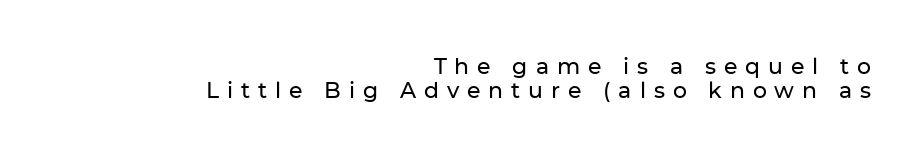
{"italic": "no", "underline": "no", "align": "right", "line_spacing": "tight", "line_spacing_ratio": 1.11, "letter_spacing": "wide", "letter_spacing_em": 0.36, "glyph_px": 22}
